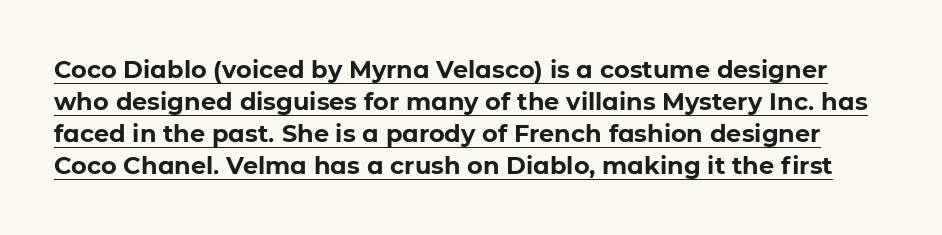
The image shows 24 px bold type, upright; set normal line spacing (1.33x), normal letter spacing, underlined.
